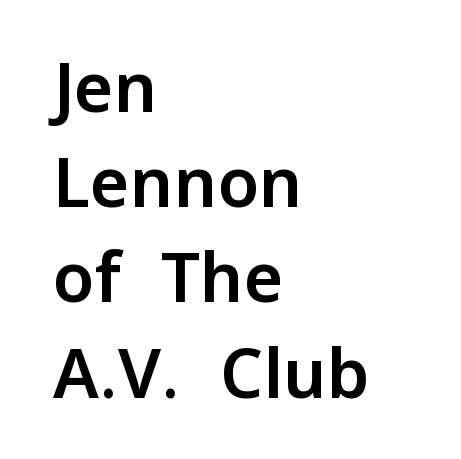
Q: Is the text italic (slanted)? A: No, it is upright.
Q: Is the typeface a serif or a sans-serif typeface? A: Sans-serif.
Q: Is the text underlined? A: No.
Q: How is the paragraph aligned? A: Left-aligned.
Q: Is the spacing between letters normal or unusually wide? A: Normal.
Q: Is the spacing between lines tight, normal or loose? A: Normal.
Q: Width (condensed, normal, or wide)? A: Normal.
Q: Stroke contrast? A: Low.
Q: x-height? A: Medium.
Q: Monospaced? A: No.
